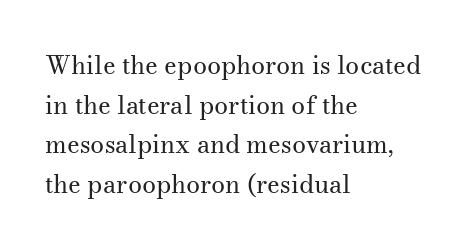
The image shows 25 px text type, upright; set left-aligned, normal line spacing (1.59x), normal letter spacing, not underlined.
